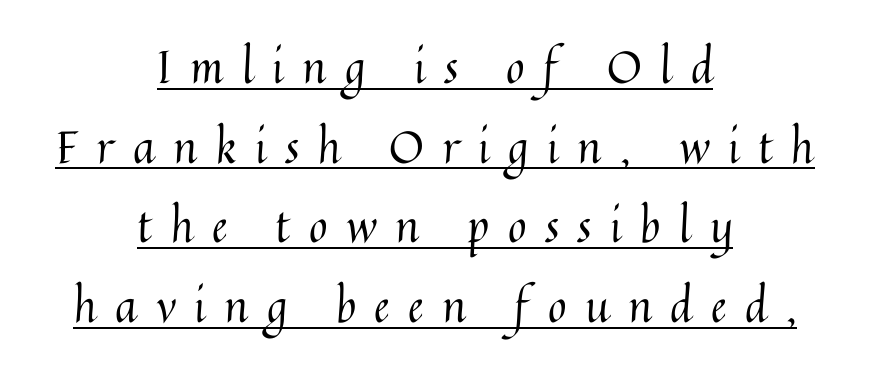
The image shows 45 px regular-weight type; set centered, line spacing 1.77x, unusually wide letter spacing (+0.41 em), underlined; medium stroke contrast and a medium x-height.
